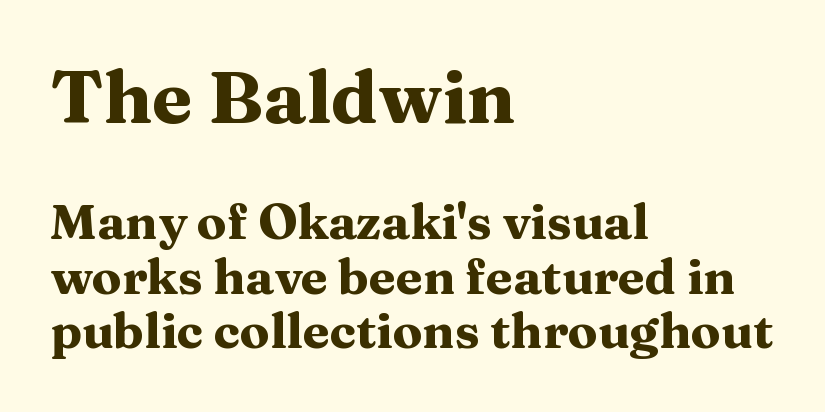
The image shows 74 px heavy, wide serif type, upright; set left-aligned, tight line spacing (1.11x), normal letter spacing, not underlined; the first (top) block is 1.51x larger; medium stroke contrast and a medium x-height.
